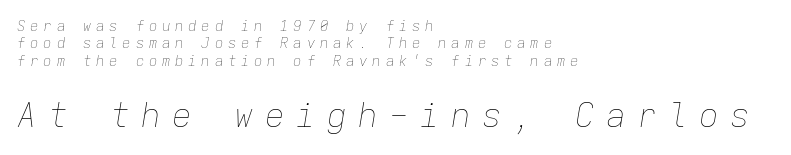
Q: Is the text bold? A: No.
Q: Is the text italic (slanted)? A: Yes, it leans right by about 9 degrees.
Q: Is the text underlined? A: No.
Q: How is the paragraph aligned? A: Left-aligned.
Q: Is the spacing between letters normal or unusually wide? A: Unusually wide.
Q: Which block of text is set in a larger size, the first (top) or the second (bottom)? A: The second (bottom) one.
Q: Width (condensed, normal, or wide)? A: Normal.
Q: Stroke contrast? A: Low.
Q: x-height? A: Medium.
Q: Monospaced? A: Yes.
